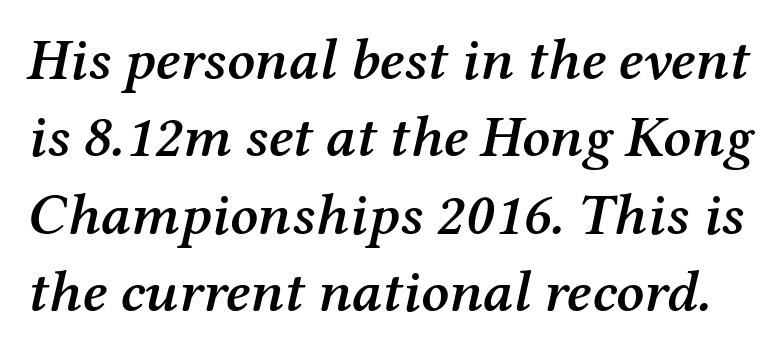
Q: Is the text bold? A: Semi-bold.
Q: Is the text italic (slanted)? A: Yes, it leans right by about 12 degrees.
Q: Is the typeface a serif or a sans-serif typeface? A: Serif.
Q: Is the text underlined? A: No.
Q: Is the spacing between letters normal or unusually wide? A: Normal.
Q: Is the spacing between lines tight, normal or loose? A: Normal.
Q: Width (condensed, normal, or wide)? A: Normal.
Q: Stroke contrast? A: Medium.
Q: x-height? A: Medium.
Q: Monospaced? A: No.
